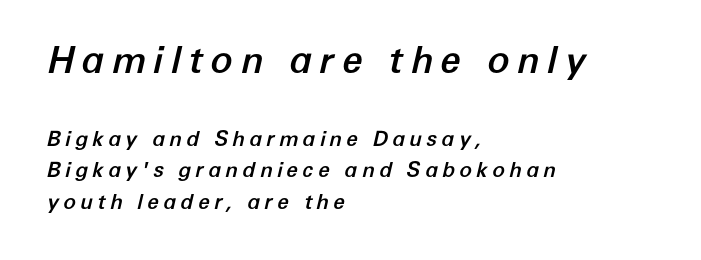
{"italic": "yes", "lean": "right", "slant_degrees": 12, "width": "normal", "stroke_contrast": "low", "x_height": "medium", "monospaced": "no", "underline": "no", "align": "left", "line_spacing": "normal", "line_spacing_ratio": 1.48, "letter_spacing": "wide", "letter_spacing_em": 0.2, "larger_block": "first", "size_ratio": 1.76, "glyph_px": 37}
